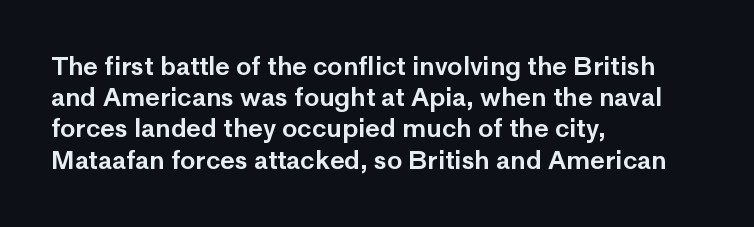
If you drew a line through each stem, it would be perfectly vertical. Leading: standard. The setting favours the left margin, as ordinary paragraphs usually do. Nobody touched the tracking dial on this one. Lines of text with bare space underneath.
